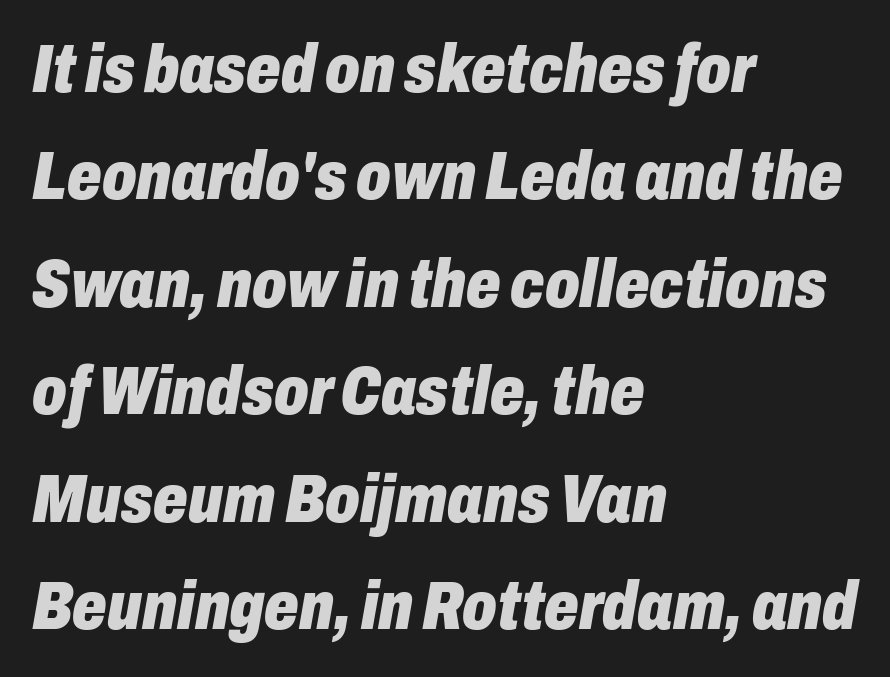
Q: Is the text bold? A: Yes.
Q: Is the text italic (slanted)? A: Yes, it leans right by about 10 degrees.
Q: Is the text underlined? A: No.
Q: How is the paragraph aligned? A: Left-aligned.
Q: Is the spacing between letters normal or unusually wide? A: Normal.
Q: Is the spacing between lines tight, normal or loose? A: Normal.
Q: Width (condensed, normal, or wide)? A: Condensed.
Q: Stroke contrast? A: Low.
Q: x-height? A: Medium.
Q: Monospaced? A: No.
